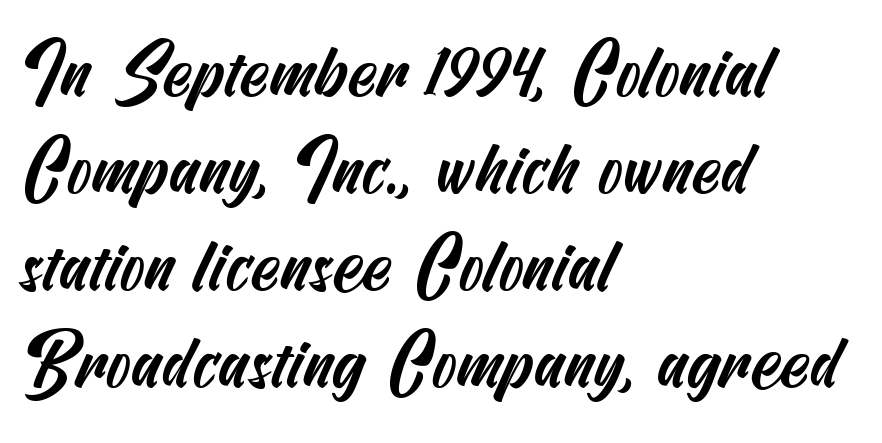
{"serif": "no", "width": "condensed", "stroke_contrast": "medium", "x_height": "small", "underline": "no", "align": "left", "line_spacing": "normal", "line_spacing_ratio": 1.33, "letter_spacing": "normal", "letter_spacing_em": 0.0, "glyph_px": 73}
